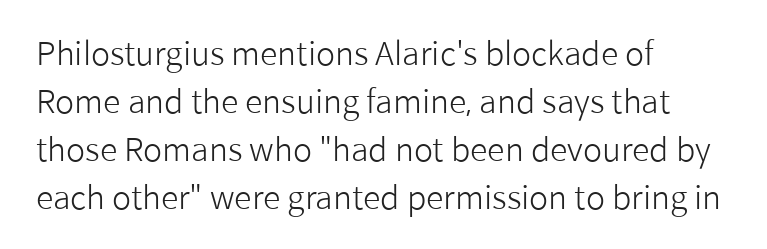
{"serif": "no", "italic": "no", "bold": "no", "weight": "light", "width": "normal", "stroke_contrast": "low", "x_height": "medium", "monospaced": "no", "underline": "no", "align": "left", "line_spacing": "normal", "line_spacing_ratio": 1.5, "letter_spacing": "normal", "letter_spacing_em": 0.0, "glyph_px": 32}
